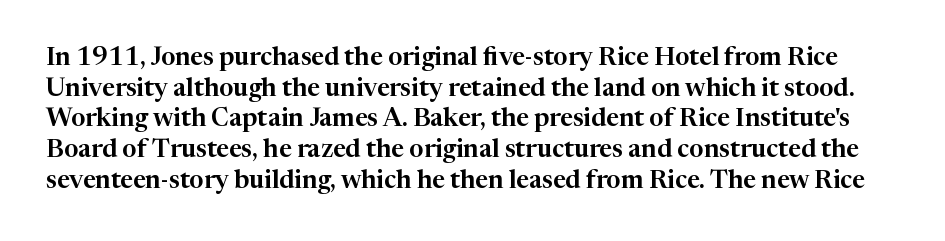
Q: Is the text italic (slanted)? A: No, it is upright.
Q: Is the text underlined? A: No.
Q: Is the spacing between letters normal or unusually wide? A: Normal.
